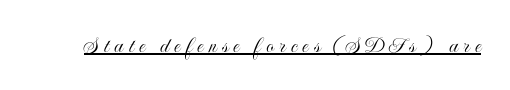
The image shows 24 px text type; set unusually wide letter spacing (+0.22 em), underlined.
